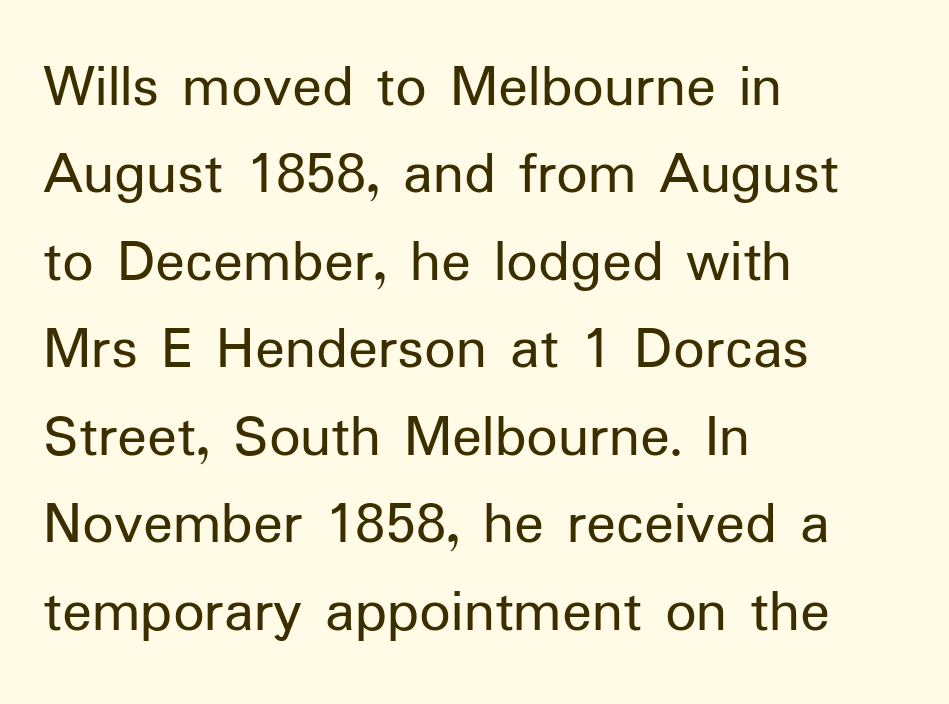
{"serif": "no", "italic": "no", "bold": "no", "weight": "regular", "width": "normal", "stroke_contrast": "low", "x_height": "medium", "monospaced": "no", "underline": "no", "align": "left", "line_spacing": "normal", "line_spacing_ratio": 1.41, "letter_spacing": "normal", "letter_spacing_em": 0.0, "glyph_px": 62}
